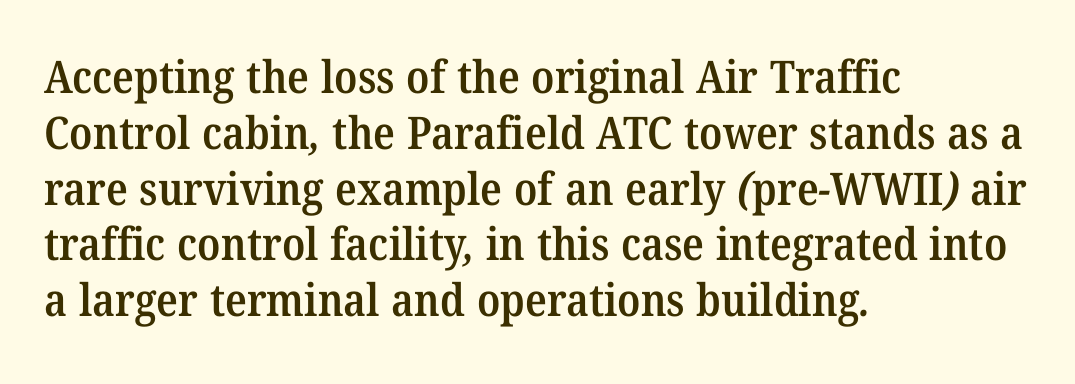
The image shows 45 px semibold serif type; set left-aligned, line spacing 1.24x, normal letter spacing, not underlined; medium stroke contrast and a medium x-height.
